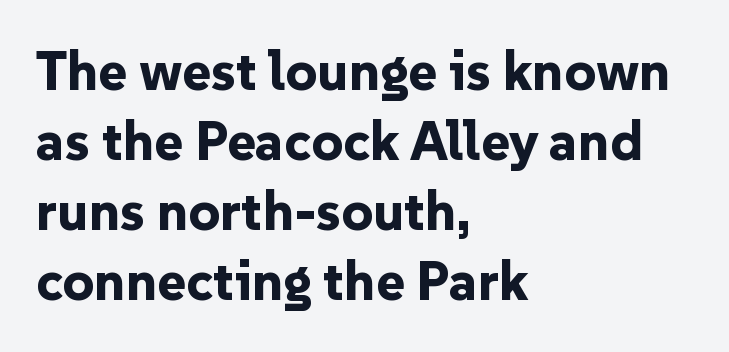
The image shows 55 px bold sans-serif type, upright; set left-aligned, normal line spacing (1.27x), normal letter spacing, not underlined; low stroke contrast and a medium x-height.
